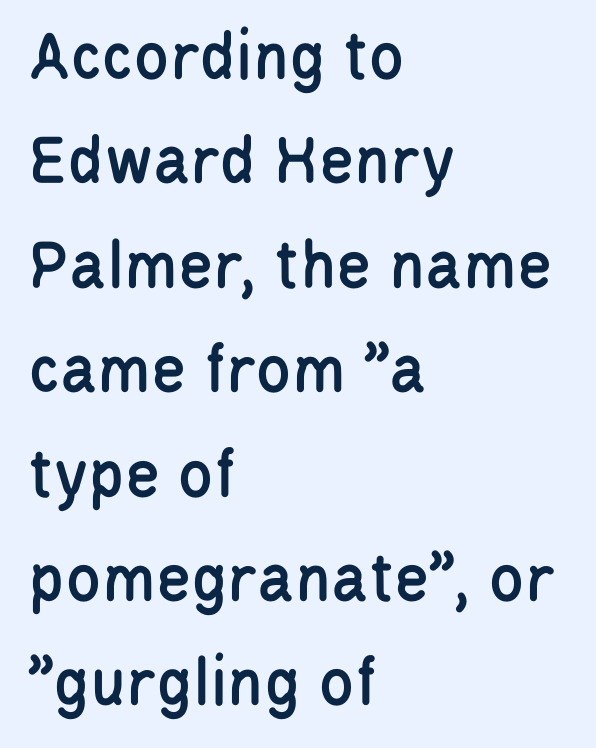
The image shows 72 px condensed sans-serif type, upright; set left-aligned, normal line spacing (1.45x), normal letter spacing, not underlined; low stroke contrast and a large x-height.
